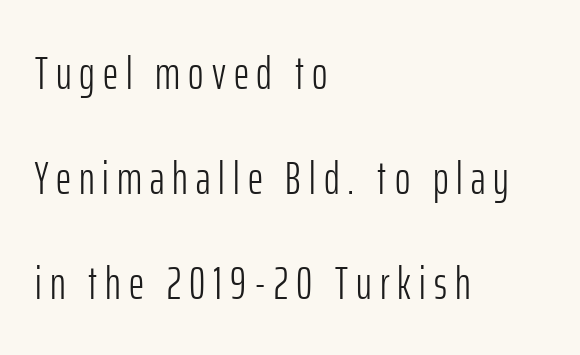
{"serif": "no", "italic": "no", "bold": "no", "weight": "light", "width": "condensed", "stroke_contrast": "low", "x_height": "medium", "monospaced": "no", "underline": "no", "align": "left", "line_spacing": "loose", "line_spacing_ratio": 2.23, "glyph_px": 47}
